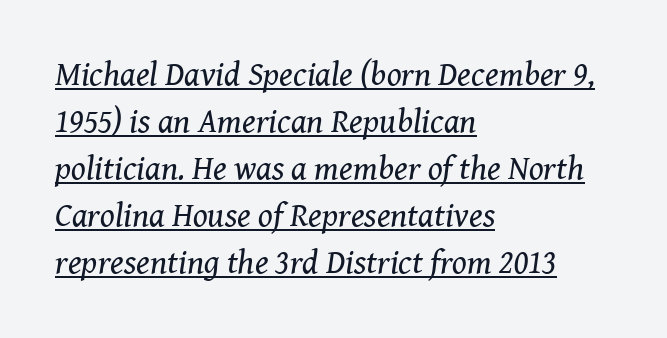
The image shows 34 px regular-weight serif type, italic (leaning right); set left-aligned, normal line spacing (1.38x), normal letter spacing, underlined; medium stroke contrast and a medium x-height.
